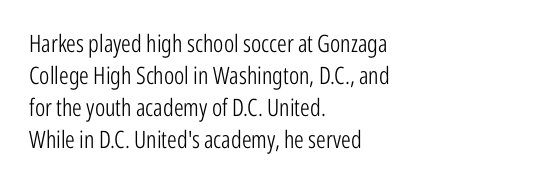
{"italic": "no", "bold": "no", "underline": "no", "align": "left", "line_spacing": "normal", "line_spacing_ratio": 1.33, "letter_spacing": "normal", "letter_spacing_em": 0.0, "glyph_px": 24}
